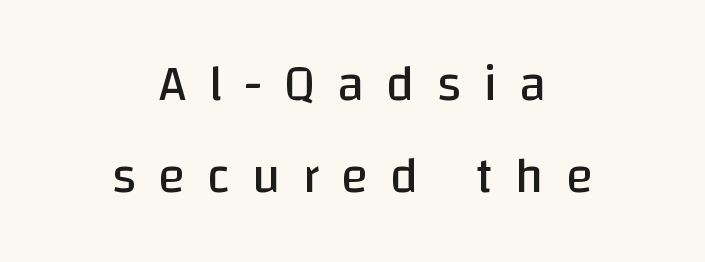
The image shows 50 px regular-weight sans-serif type, upright; set centered, line spacing 1.85x, unusually wide letter spacing (+0.44 em), not underlined; low stroke contrast and a large x-height.
